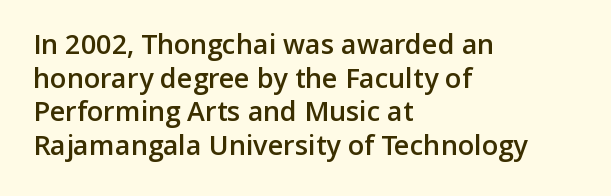
Q: Is the text bold? A: Semi-bold.
Q: Is the text italic (slanted)? A: No, it is upright.
Q: Is the text underlined? A: No.
Q: How is the paragraph aligned? A: Left-aligned.
Q: Is the spacing between letters normal or unusually wide? A: Normal.
Q: Is the spacing between lines tight, normal or loose? A: Normal.
